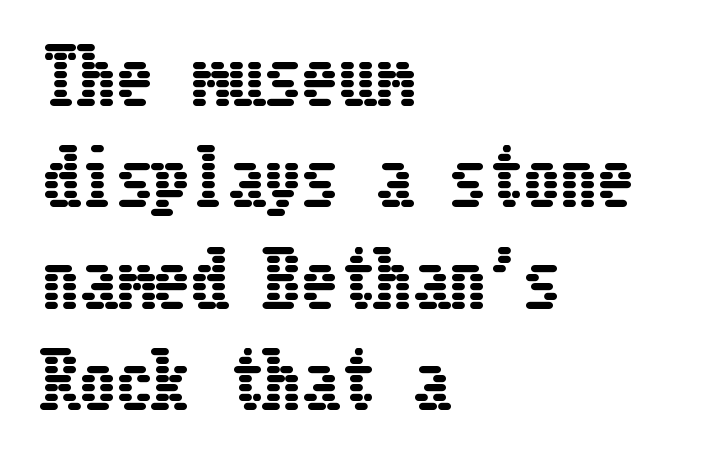
Q: Is the text italic (slanted)? A: No, it is upright.
Q: Is the text underlined? A: No.
Q: How is the paragraph aligned? A: Left-aligned.
Q: Is the spacing between letters normal or unusually wide? A: Normal.
Q: Is the spacing between lines tight, normal or loose? A: Normal.
Q: Width (condensed, normal, or wide)? A: Condensed.
Q: Stroke contrast? A: Low.
Q: x-height? A: Medium.
